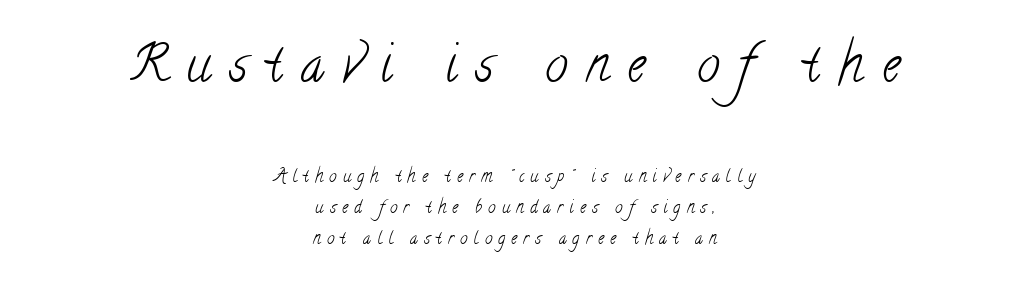
Q: Is the text bold? A: No.
Q: Is the typeface a serif or a sans-serif typeface? A: Serif.
Q: Is the text underlined? A: No.
Q: How is the paragraph aligned? A: Centered.
Q: Is the spacing between letters normal or unusually wide? A: Unusually wide.
Q: Which block of text is set in a larger size, the first (top) or the second (bottom)? A: The first (top) one.
Q: Width (condensed, normal, or wide)? A: Condensed.
Q: Stroke contrast? A: Low.
Q: x-height? A: Small.
Q: Monospaced? A: No.
